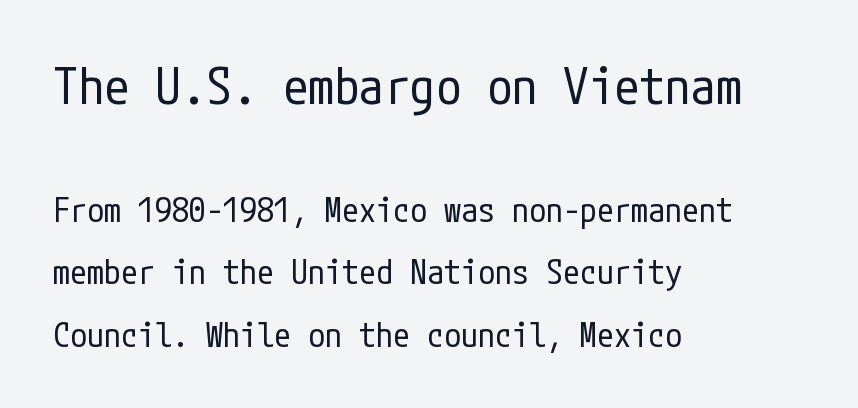
Q: Is the text bold? A: No.
Q: Is the text italic (slanted)? A: No, it is upright.
Q: Is the typeface a serif or a sans-serif typeface? A: Sans-serif.
Q: Is the text underlined? A: No.
Q: How is the paragraph aligned? A: Left-aligned.
Q: Is the spacing between letters normal or unusually wide? A: Normal.
Q: Which block of text is set in a larger size, the first (top) or the second (bottom)? A: The first (top) one.
Q: Width (condensed, normal, or wide)? A: Condensed.
Q: Stroke contrast? A: Low.
Q: x-height? A: Medium.
